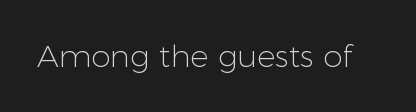
{"serif": "no", "italic": "no", "bold": "no", "weight": "light", "width": "normal", "stroke_contrast": "low", "x_height": "medium", "monospaced": "no", "underline": "no", "letter_spacing": "normal", "letter_spacing_em": 0.0, "glyph_px": 31}
